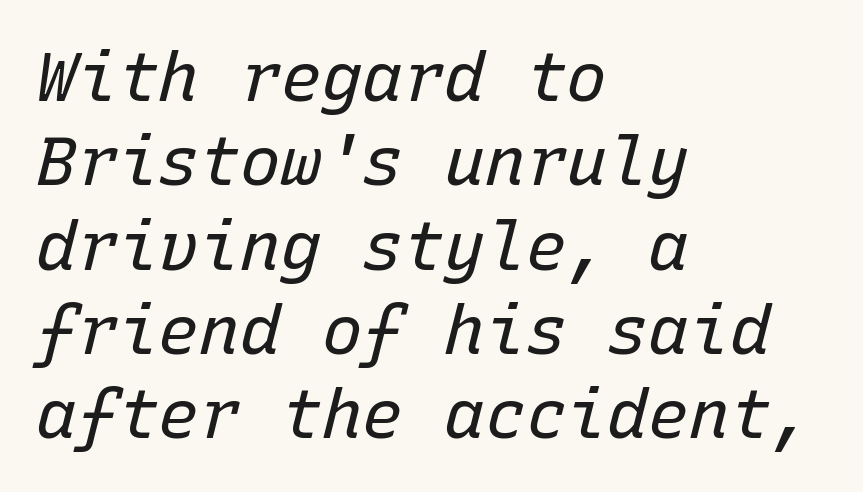
{"italic": "yes", "lean": "right", "slant_degrees": 15, "bold": "no", "weight": "regular", "width": "normal", "stroke_contrast": "low", "x_height": "medium", "monospaced": "yes", "underline": "no", "align": "left", "line_spacing_ratio": 1.24, "letter_spacing": "normal", "letter_spacing_em": 0.0, "glyph_px": 68}
